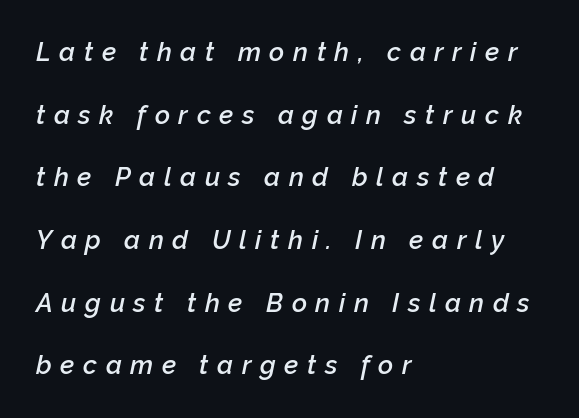
The glyphs look as if they've been sheared to an angle. Alignment: flush left. In terms of leading, this rendering errs on the spacious side. Every letter is mildly thick-stroked: semibold rather than bold. The zone under the glyphs is completely vacant.
